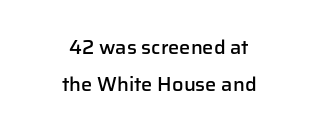
A bit beefed up — I'd call it semibold rather than bold. Just letters on the line, the space beneath them empty. Layout note: lines centered. Do the letters lean? They stand straight. Look at the tracking — it's just the regular setting, nothing added.
